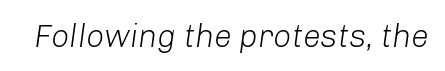
Q: Is the text bold? A: No.
Q: Is the text italic (slanted)? A: Yes, it leans right by about 8 degrees.
Q: Is the text underlined? A: No.
Q: Is the spacing between letters normal or unusually wide? A: Normal.
Q: Width (condensed, normal, or wide)? A: Normal.
Q: Stroke contrast? A: Low.
Q: x-height? A: Medium.
Q: Monospaced? A: No.
